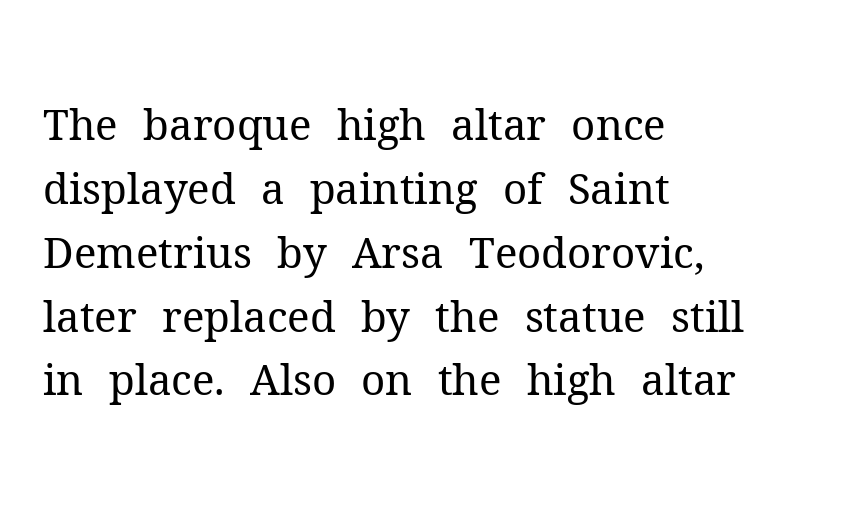
Weight: regular or lighter. The space directly below the letters is spotless. The font's upright variant was chosen for this text. Honestly, the row spacing looks completely unremarkable.
